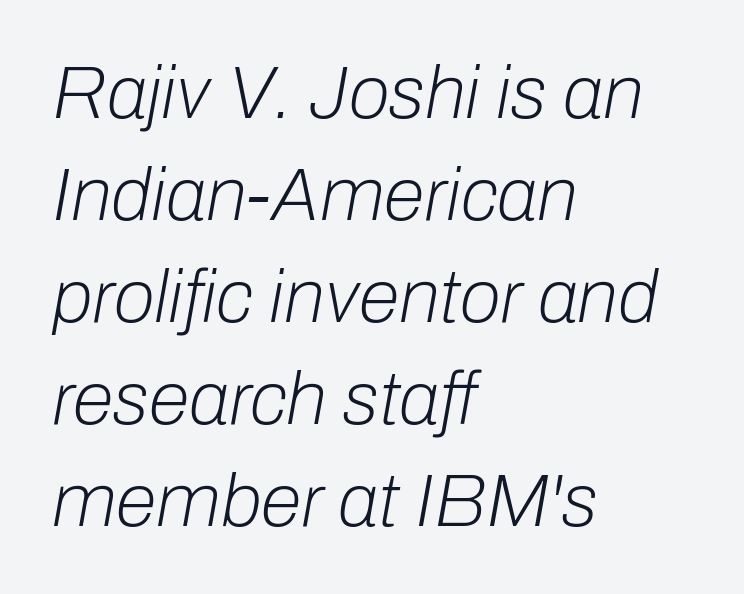
The rendering uses natural spacing where letterforms have individual widths. Standard letterfit; no display-style spreading of the glyphs. No extra ink here — the face is not bold. The space directly below the letters is spotless.
